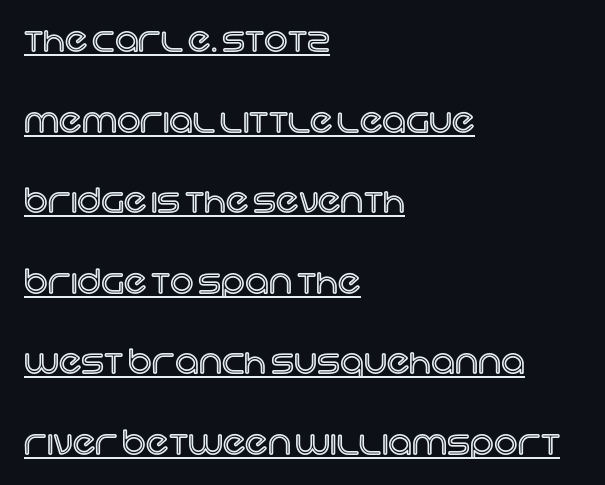
The image shows 33 px text type, upright; set left-aligned, loose line spacing (2.44x), normal letter spacing, underlined; a large x-height.
